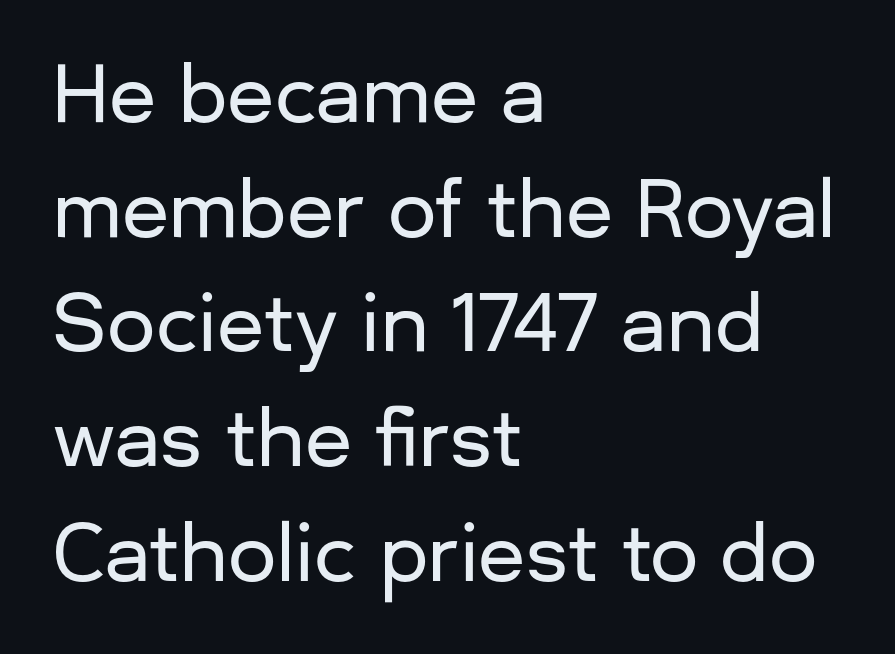
Q: Is the text italic (slanted)? A: No, it is upright.
Q: Is the typeface a serif or a sans-serif typeface? A: Sans-serif.
Q: Is the text underlined? A: No.
Q: How is the paragraph aligned? A: Left-aligned.
Q: Is the spacing between letters normal or unusually wide? A: Normal.
Q: Is the spacing between lines tight, normal or loose? A: Normal.
Q: Width (condensed, normal, or wide)? A: Normal.
Q: Stroke contrast? A: Low.
Q: x-height? A: Medium.
Q: Monospaced? A: No.
